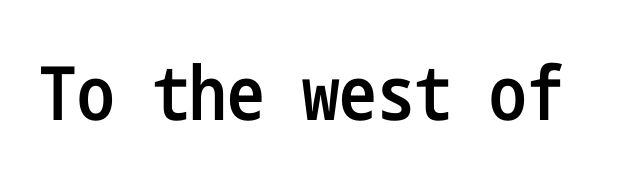
The image shows 75 px semibold, condensed sans-serif type, upright; set normal letter spacing, not underlined; low stroke contrast and a medium x-height.
